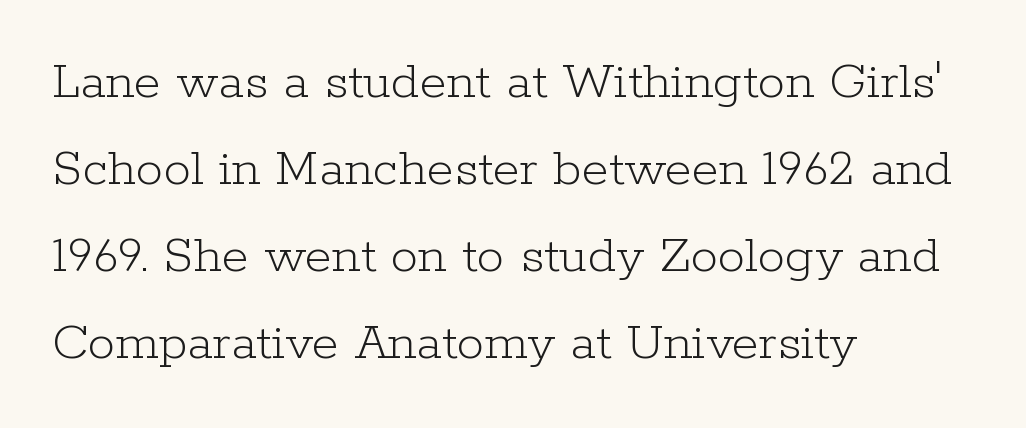
There is no visible air inserted between adjacent glyphs. Beneath every word, the page is bare. The face looks like a standard text weight, possibly lighter. This sample has the flowing, uneven cadence of proportional lettering.
